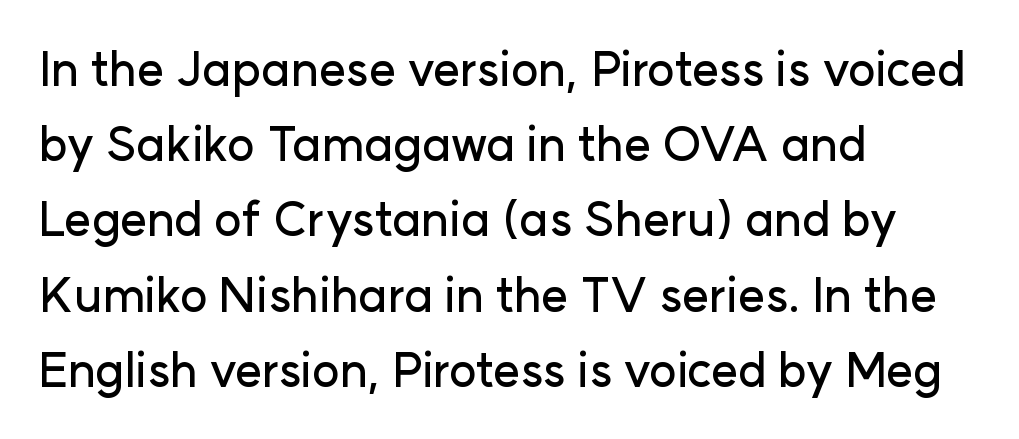
The image shows 47 px sans-serif type, upright; set left-aligned, normal line spacing (1.6x), normal letter spacing, not underlined; low stroke contrast and a medium x-height.
